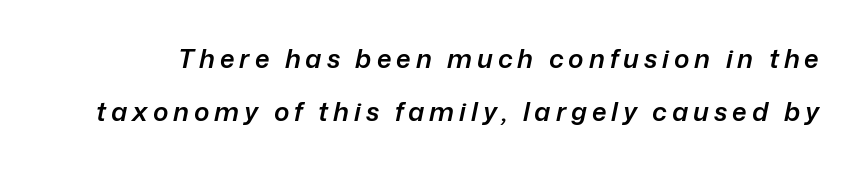
Slanted lettering throughout. This is the in-between weight designers call semibold or demi. The line-height multiplier appears high, well above default. Letters rest on an invisible, unmarked baseline.
